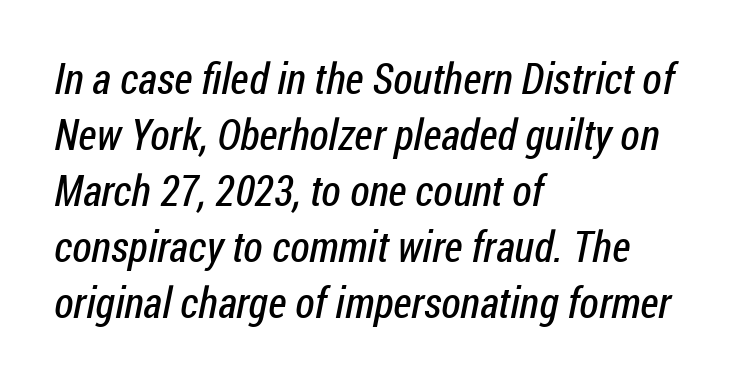
{"serif": "no", "bold": "no", "weight": "regular", "width": "condensed", "stroke_contrast": "low", "x_height": "medium", "monospaced": "no", "underline": "no", "align": "left", "line_spacing": "normal", "line_spacing_ratio": 1.3, "letter_spacing": "normal", "letter_spacing_em": 0.0, "glyph_px": 43}
